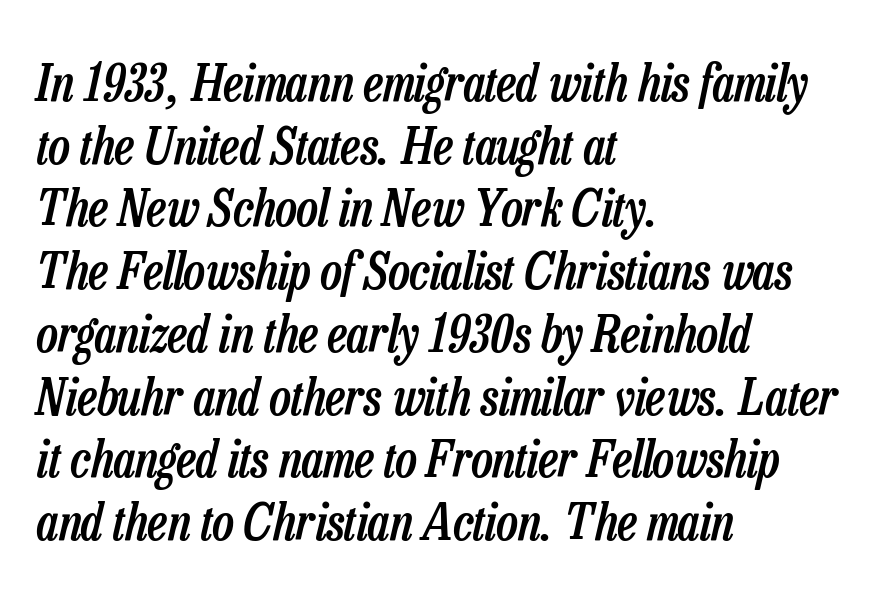
Q: Is the text bold? A: Semi-bold.
Q: Is the text italic (slanted)? A: Yes, it leans right by about 13 degrees.
Q: Is the text underlined? A: No.
Q: How is the paragraph aligned? A: Left-aligned.
Q: Is the spacing between letters normal or unusually wide? A: Normal.
Q: Width (condensed, normal, or wide)? A: Condensed.
Q: Stroke contrast? A: Low.
Q: x-height? A: Medium.
Q: Monospaced? A: No.
